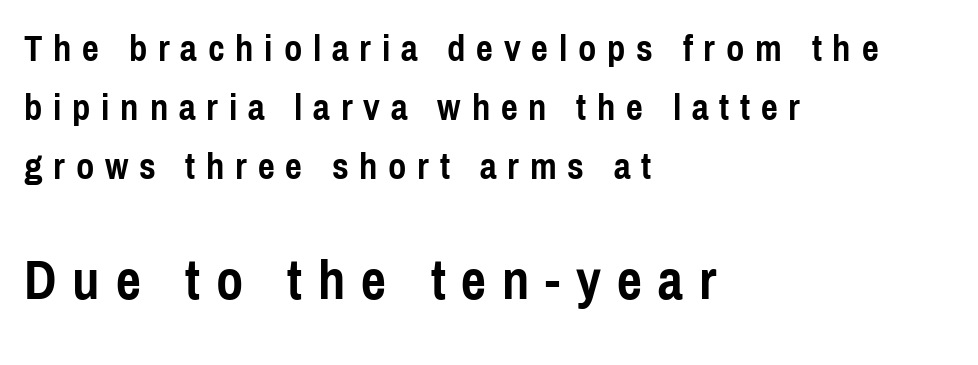
{"serif": "no", "italic": "no", "bold": "yes", "weight": "semibold", "width": "condensed", "x_height": "medium", "monospaced": "no", "underline": "no", "align": "left", "line_spacing": "normal", "line_spacing_ratio": 1.59, "letter_spacing": "wide", "letter_spacing_em": 0.29, "larger_block": "second", "size_ratio": 1.49, "glyph_px": 55}
